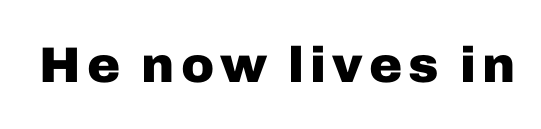
The image shows 50 px heavy sans-serif type, upright; set not underlined; low stroke contrast and a medium x-height.
